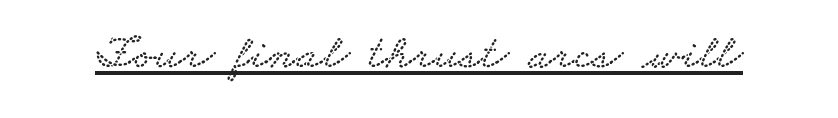
Q: Is the typeface a serif or a sans-serif typeface? A: Serif.
Q: Is the text underlined? A: Yes.
Q: Is the spacing between letters normal or unusually wide? A: Normal.
Q: Width (condensed, normal, or wide)? A: Wide.
Q: Stroke contrast? A: Low.
Q: x-height? A: Small.
Q: Monospaced? A: No.
